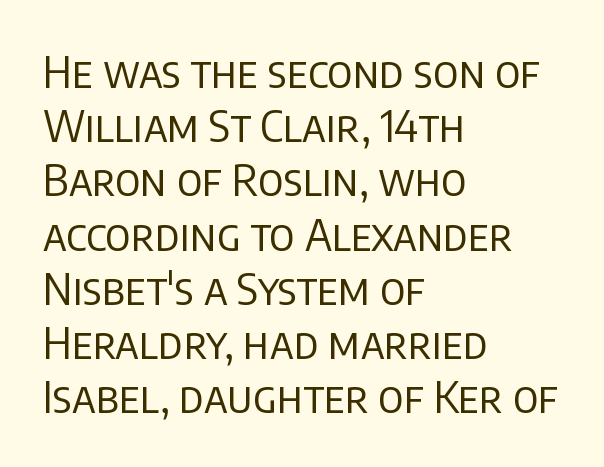
Q: Is the text bold? A: No.
Q: Is the text italic (slanted)? A: No, it is upright.
Q: Is the typeface a serif or a sans-serif typeface? A: Sans-serif.
Q: Is the text underlined? A: No.
Q: How is the paragraph aligned? A: Left-aligned.
Q: Is the spacing between letters normal or unusually wide? A: Normal.
Q: Is the spacing between lines tight, normal or loose? A: Normal.
Q: Width (condensed, normal, or wide)? A: Normal.
Q: Stroke contrast? A: Low.
Q: x-height? A: Large.
Q: Monospaced? A: No.
